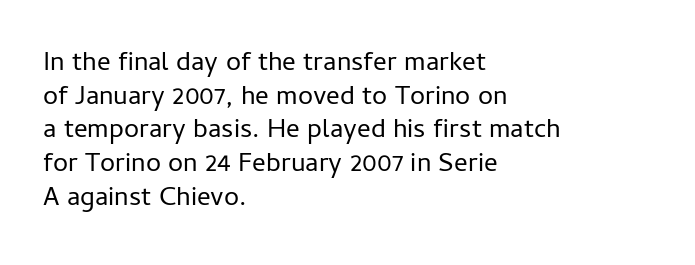
The image shows 27 px text type, upright; set left-aligned, normal line spacing (1.25x), normal letter spacing, not underlined.
